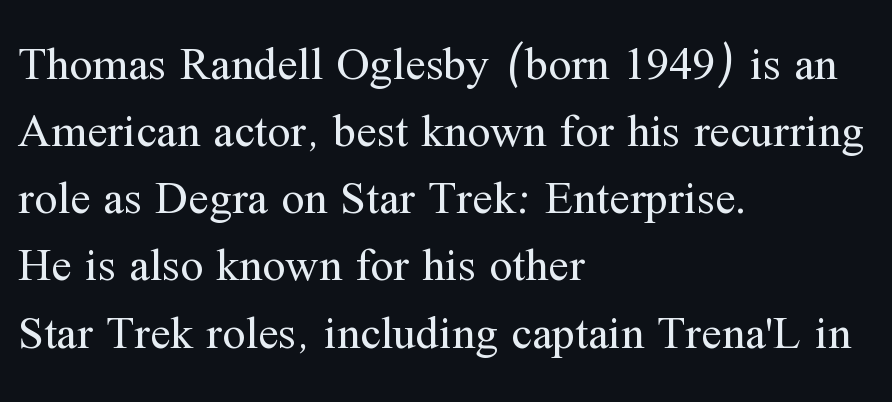
Default kerning and tracking; the words read as compact shapes. Lines of text with bare space underneath. Here the designer chose a conventional face with non-uniform glyph widths. The lines are quadded left.
